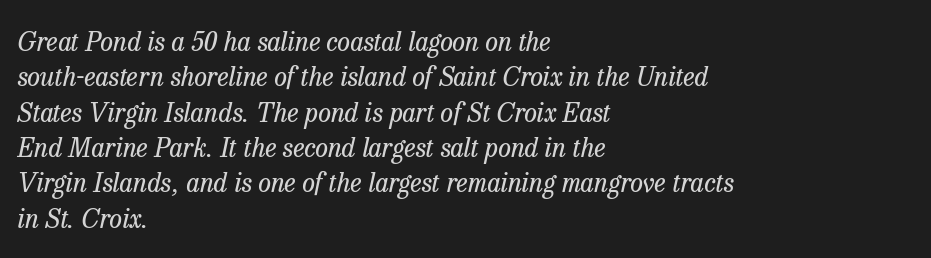
{"italic": "yes", "lean": "right", "slant_degrees": 13, "bold": "no", "underline": "no", "align": "left", "line_spacing": "normal", "line_spacing_ratio": 1.36, "letter_spacing": "normal", "letter_spacing_em": 0.0, "glyph_px": 26}
